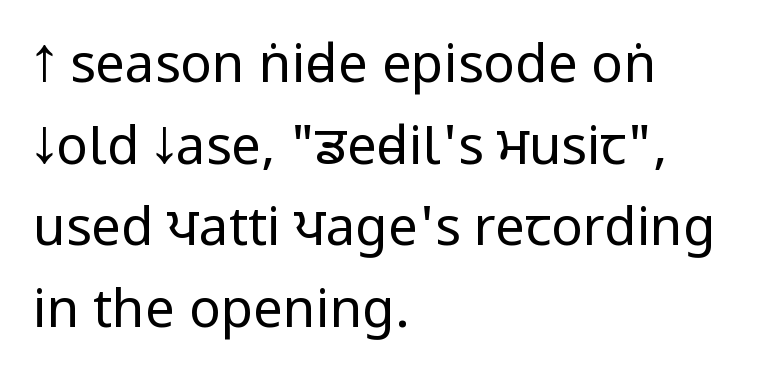
Q: Is the text bold? A: No.
Q: Is the text italic (slanted)? A: No, it is upright.
Q: Is the typeface a serif or a sans-serif typeface? A: Sans-serif.
Q: Is the text underlined? A: No.
Q: How is the paragraph aligned? A: Left-aligned.
Q: Is the spacing between letters normal or unusually wide? A: Normal.
Q: Is the spacing between lines tight, normal or loose? A: Normal.
Q: Width (condensed, normal, or wide)? A: Condensed.
Q: Stroke contrast? A: Low.
